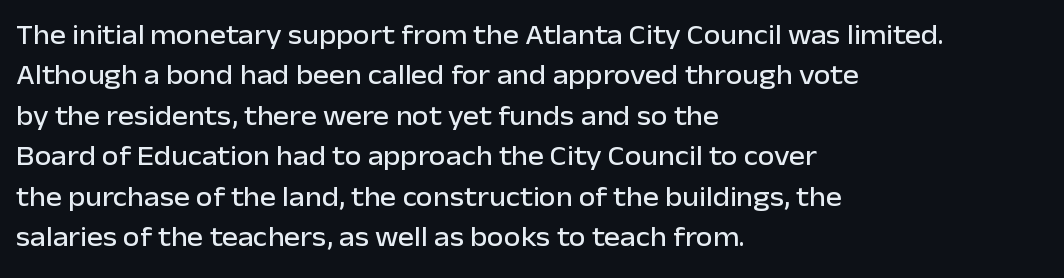
{"italic": "no", "underline": "no", "align": "left", "line_spacing": "normal", "line_spacing_ratio": 1.5, "letter_spacing": "normal", "letter_spacing_em": 0.0, "glyph_px": 27}
